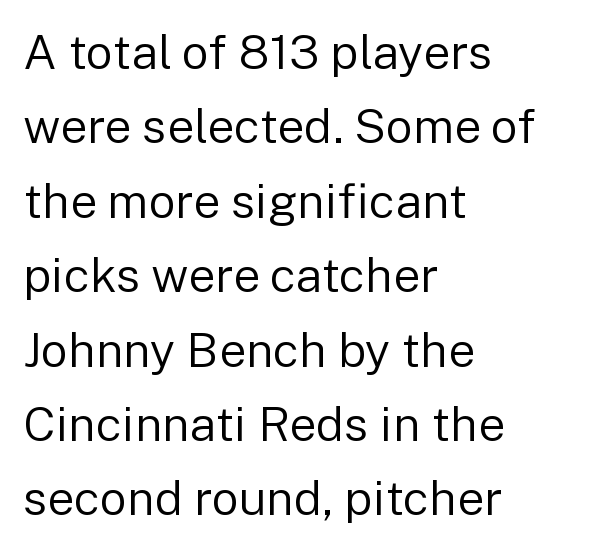
The image shows 48 px regular-weight sans-serif type, upright; set left-aligned, normal line spacing (1.55x), normal letter spacing, not underlined; low stroke contrast and a medium x-height.
